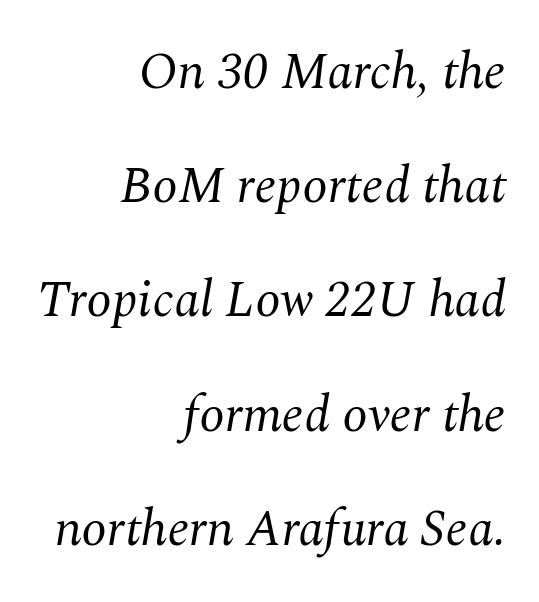
{"serif": "yes", "italic": "yes", "lean": "right", "slant_degrees": 10, "bold": "no", "weight": "regular", "width": "normal", "stroke_contrast": "medium", "x_height": "medium", "monospaced": "no", "underline": "no", "align": "right", "line_spacing": "loose", "line_spacing_ratio": 2.24, "letter_spacing": "normal", "letter_spacing_em": 0.0, "glyph_px": 51}
